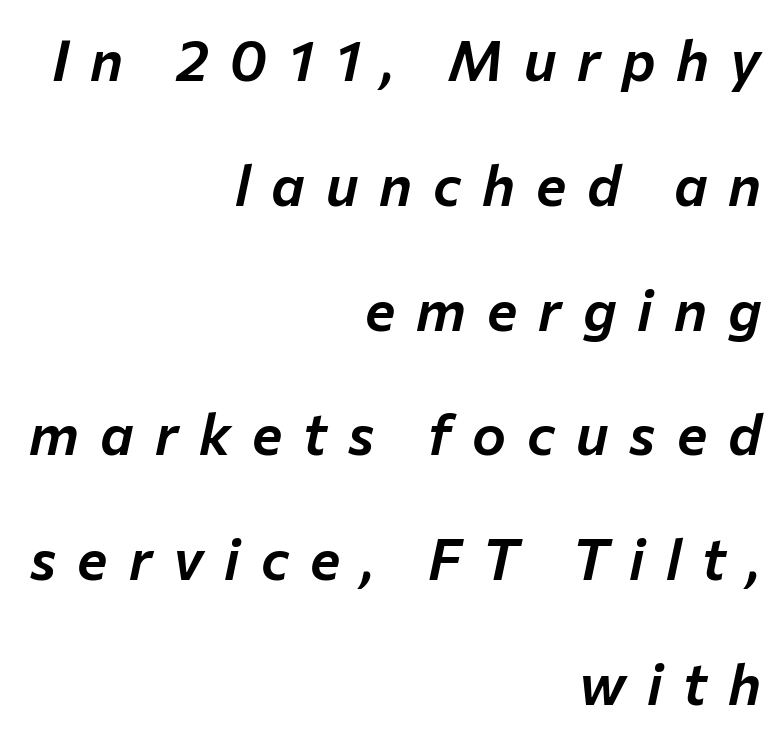
{"italic": "yes", "lean": "right", "slant_degrees": 12, "width": "normal", "stroke_contrast": "low", "x_height": "medium", "monospaced": "no", "underline": "no", "align": "right", "line_spacing": "loose", "line_spacing_ratio": 2.19, "letter_spacing": "wide", "letter_spacing_em": 0.37, "glyph_px": 57}
